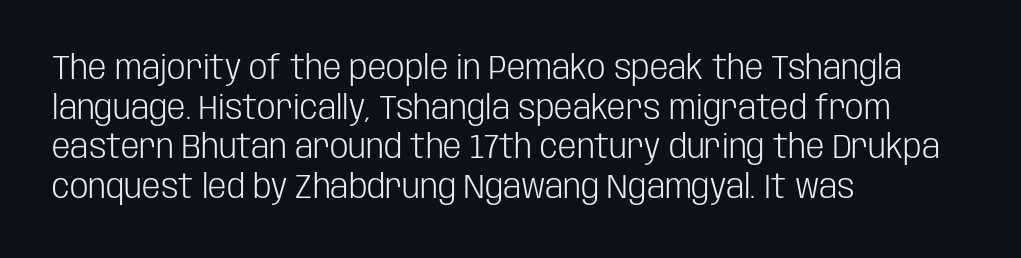
The image shows 33 px light, condensed sans-serif type, upright; set left-aligned, line spacing 1.2x, normal letter spacing, not underlined; low stroke contrast and a large x-height.
